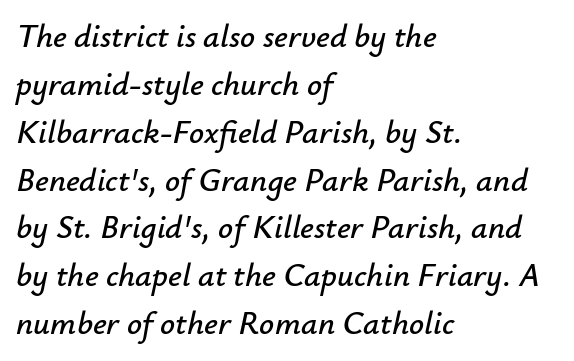
The axis of the letterforms is tilted away from vertical. Caption: standard tracking, unaltered. Descender tails drop into unmarked territory. These lines are set flush left with a ragged right edge. In terms of leading, this rendering sits right in the middle.
